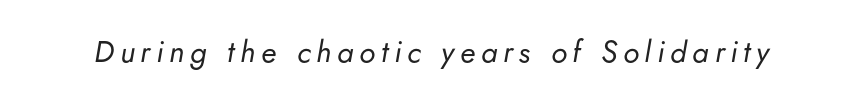
The image shows 30 px regular-weight type, italic (leaning right); set not underlined; low stroke contrast and a small x-height.
